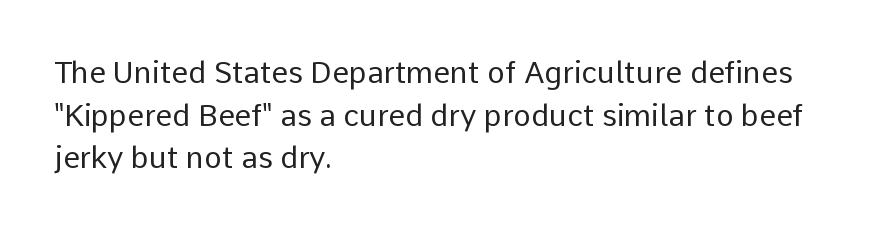
The image shows 30 px regular-weight sans-serif type, upright; set left-aligned, normal line spacing (1.42x), normal letter spacing, not underlined; low stroke contrast and a medium x-height.
